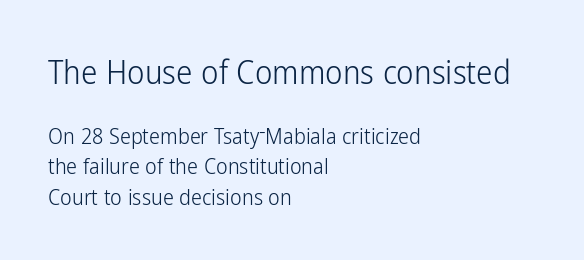
Q: Is the text bold? A: No.
Q: Is the text italic (slanted)? A: No, it is upright.
Q: Is the typeface a serif or a sans-serif typeface? A: Sans-serif.
Q: Is the text underlined? A: No.
Q: How is the paragraph aligned? A: Left-aligned.
Q: Is the spacing between letters normal or unusually wide? A: Normal.
Q: Is the spacing between lines tight, normal or loose? A: Normal.
Q: Which block of text is set in a larger size, the first (top) or the second (bottom)? A: The first (top) one.
Q: Width (condensed, normal, or wide)? A: Condensed.
Q: Stroke contrast? A: Low.
Q: x-height? A: Medium.
Q: Monospaced? A: No.
